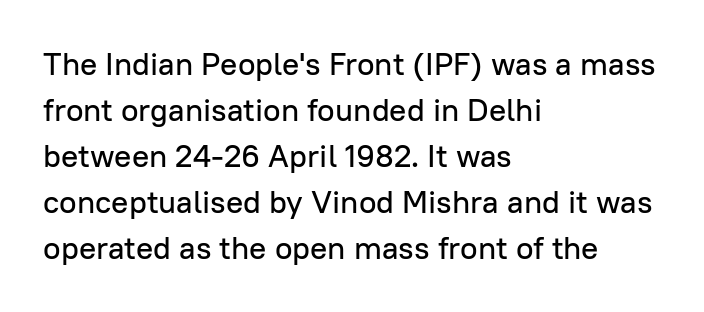
The image shows 32 px sans-serif type, upright; set left-aligned, normal line spacing (1.44x), normal letter spacing, not underlined; low stroke contrast and a medium x-height.
